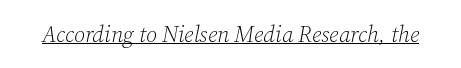
Looking at the ascenders, they clearly lean. A typesetter would call this zero additional tracking. Caption: lettering with a line underneath. The font is comparable to plain body text, perhaps lighter.
